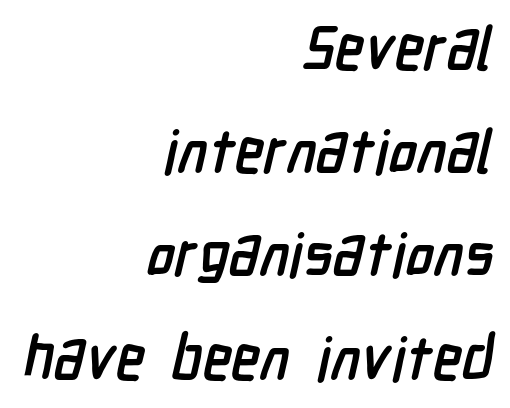
The image shows 60 px semibold, condensed sans-serif type; set right-aligned, line spacing 1.72x, normal letter spacing, not underlined; low stroke contrast and a medium x-height.
